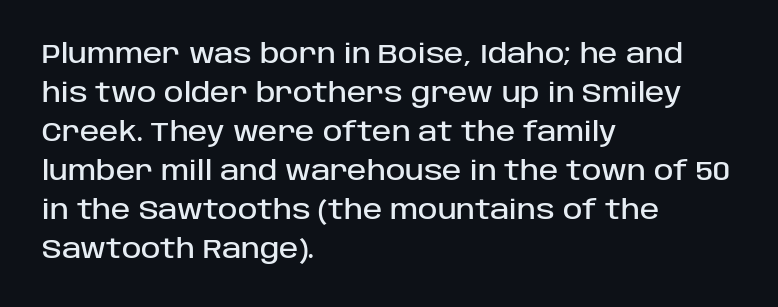
{"italic": "no", "underline": "no", "align": "left", "line_spacing": "normal", "line_spacing_ratio": 1.5, "letter_spacing": "normal", "letter_spacing_em": 0.0, "glyph_px": 26}
